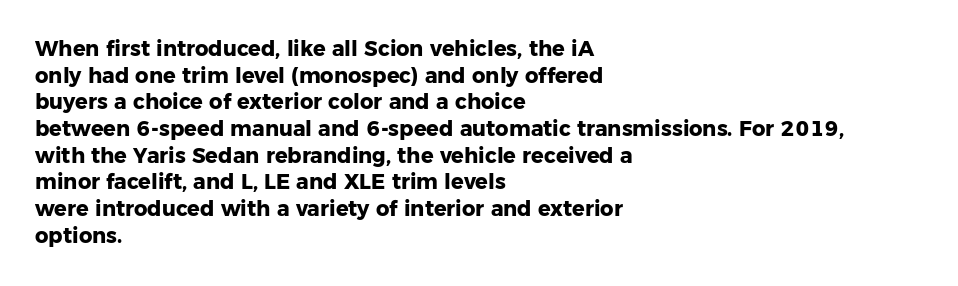
Q: Is the text bold? A: Yes.
Q: Is the text italic (slanted)? A: No, it is upright.
Q: Is the text underlined? A: No.
Q: How is the paragraph aligned? A: Left-aligned.
Q: Is the spacing between letters normal or unusually wide? A: Normal.
Q: Is the spacing between lines tight, normal or loose? A: Normal.
